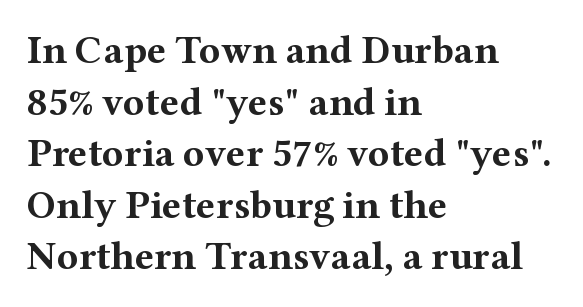
Q: Is the text bold? A: Yes.
Q: Is the text italic (slanted)? A: No, it is upright.
Q: Is the typeface a serif or a sans-serif typeface? A: Serif.
Q: Is the text underlined? A: No.
Q: How is the paragraph aligned? A: Left-aligned.
Q: Is the spacing between letters normal or unusually wide? A: Normal.
Q: Is the spacing between lines tight, normal or loose? A: Normal.
Q: Width (condensed, normal, or wide)? A: Wide.
Q: Stroke contrast? A: Medium.
Q: x-height? A: Medium.
Q: Monospaced? A: No.
